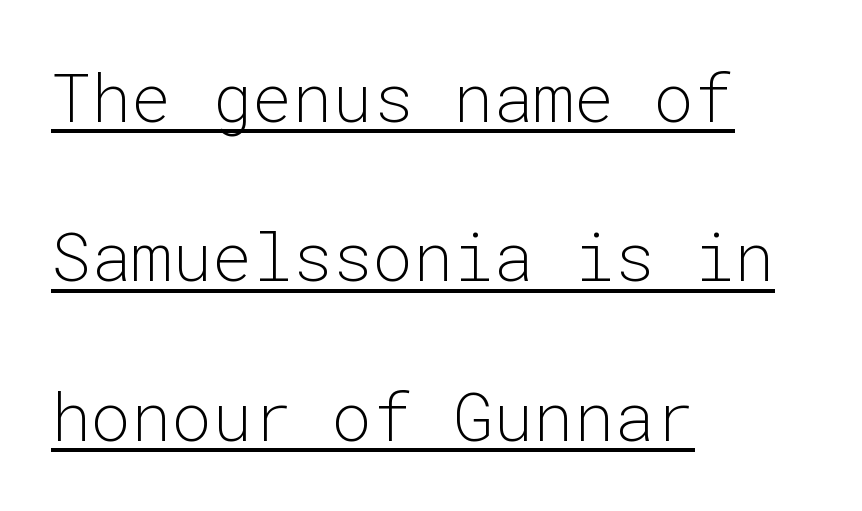
{"serif": "no", "italic": "no", "bold": "no", "weight": "light", "width": "normal", "stroke_contrast": "low", "x_height": "medium", "monospaced": "yes", "underline": "yes", "align": "left", "line_spacing": "loose", "line_spacing_ratio": 2.38, "letter_spacing": "normal", "letter_spacing_em": 0.0, "glyph_px": 67}
